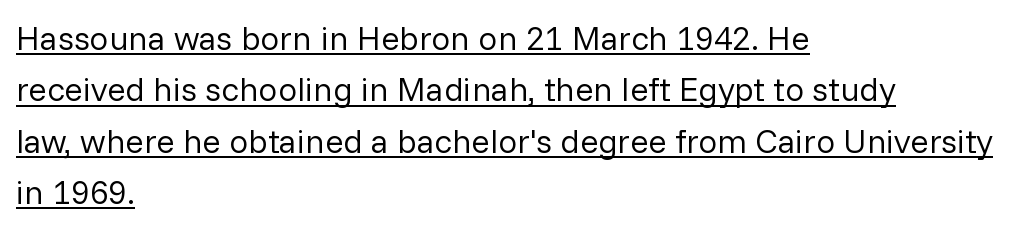
The image shows 34 px regular-weight sans-serif type, upright; set left-aligned, normal line spacing (1.51x), normal letter spacing, underlined; low stroke contrast and a medium x-height.
